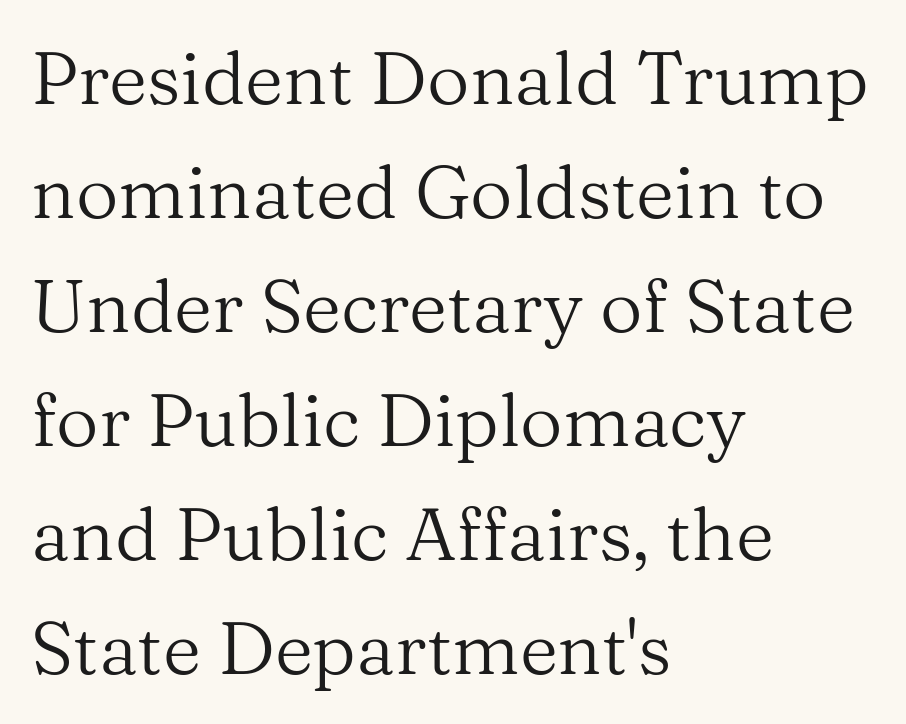
{"serif": "yes", "italic": "no", "bold": "no", "weight": "regular", "width": "normal", "stroke_contrast": "medium", "x_height": "medium", "monospaced": "no", "underline": "no", "align": "left", "line_spacing": "normal", "line_spacing_ratio": 1.54, "letter_spacing": "normal", "letter_spacing_em": 0.0, "glyph_px": 74}
